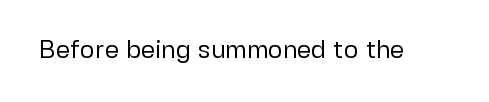
The rendering keeps characters at their native spacing. The font sits on the lighter half of the weight spectrum, regular included. Quick note: underline off. Is there any slant? The stems are plumb.
